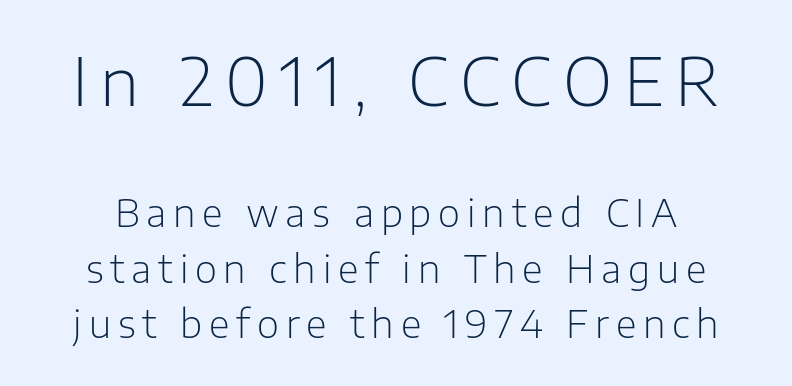
Interline gaps are of average width in this sample. Decoration check: the copy has no underline. The typeface chosen for these lines omits serifs. The rendering uses natural spacing where letterforms have individual widths. The axis of the letterforms is exactly vertical. The face looks like a standard text weight, possibly lighter.
